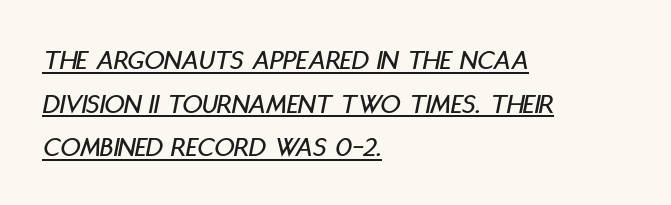
{"italic": "yes", "lean": "right", "slant_degrees": 11, "width": "condensed", "stroke_contrast": "low", "x_height": "large", "monospaced": "no", "underline": "yes", "align": "left", "line_spacing": "normal", "line_spacing_ratio": 1.56, "letter_spacing": "normal", "letter_spacing_em": 0.0, "glyph_px": 28}
